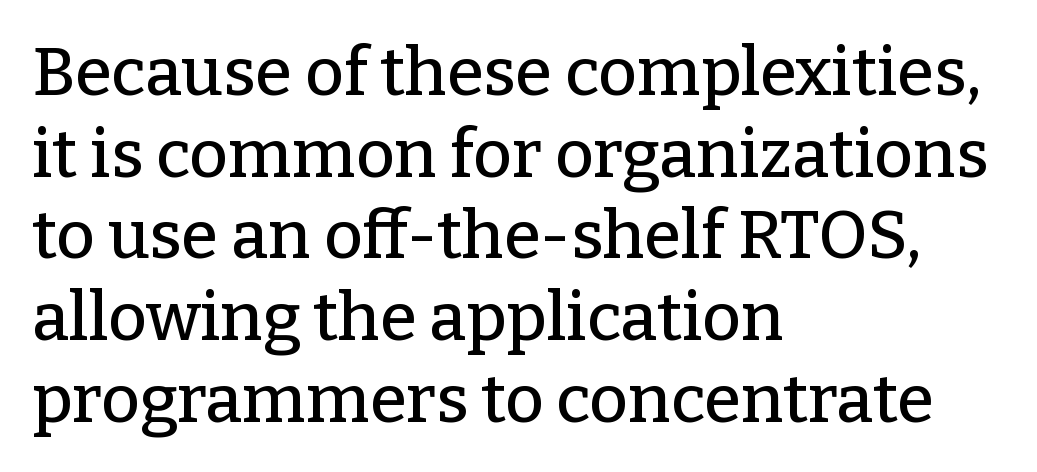
{"serif": "yes", "italic": "no", "width": "normal", "stroke_contrast": "low", "x_height": "medium", "monospaced": "no", "underline": "no", "align": "left", "line_spacing_ratio": 1.22, "letter_spacing": "normal", "letter_spacing_em": 0.0, "glyph_px": 67}
